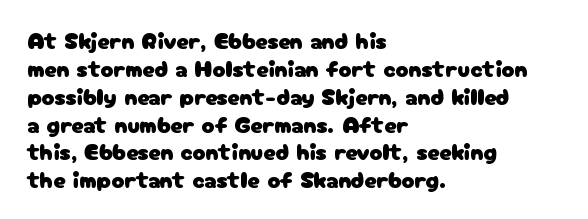
{"italic": "no", "underline": "no", "align": "left", "line_spacing_ratio": 1.16, "letter_spacing": "normal", "letter_spacing_em": 0.0, "glyph_px": 24}
